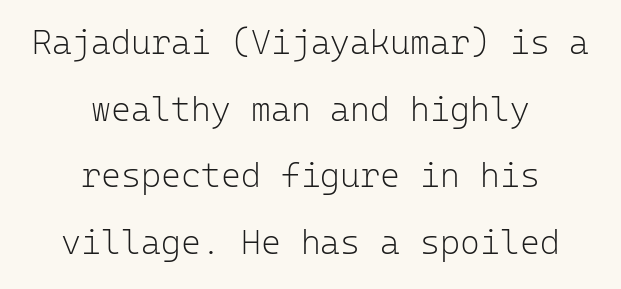
The image shows 34 px light sans-serif type, upright, monospaced; set centered, loose line spacing (1.96x), normal letter spacing, not underlined; low stroke contrast and a medium x-height.
